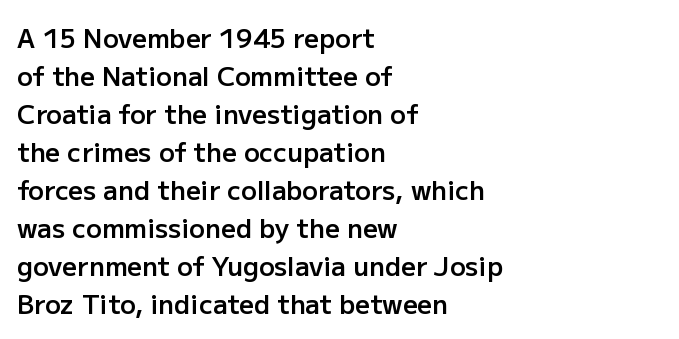
{"italic": "no", "bold": "semi", "underline": "no", "align": "left", "line_spacing": "normal", "line_spacing_ratio": 1.46, "letter_spacing": "normal", "letter_spacing_em": 0.0, "glyph_px": 26}
